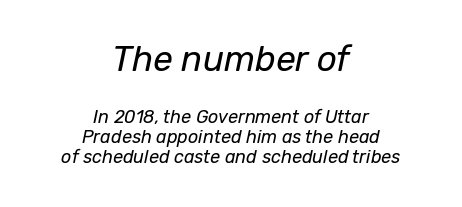
The image shows 35 px regular-weight type, italic (leaning right); set centered, tight line spacing (1.13x), normal letter spacing, not underlined; the first (top) block is 1.94x larger; low stroke contrast and a medium x-height.
